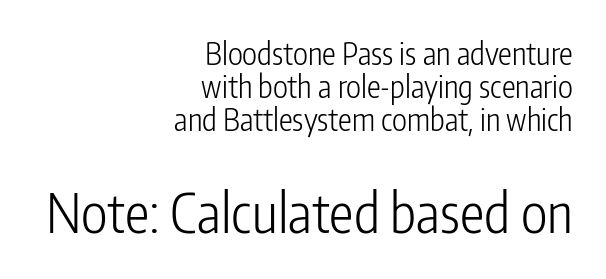
{"serif": "no", "italic": "no", "bold": "no", "weight": "light", "width": "condensed", "stroke_contrast": "low", "x_height": "medium", "monospaced": "no", "underline": "no", "align": "right", "line_spacing": "tight", "line_spacing_ratio": 1.06, "letter_spacing": "normal", "letter_spacing_em": 0.0, "larger_block": "second", "size_ratio": 1.77, "glyph_px": 55}
